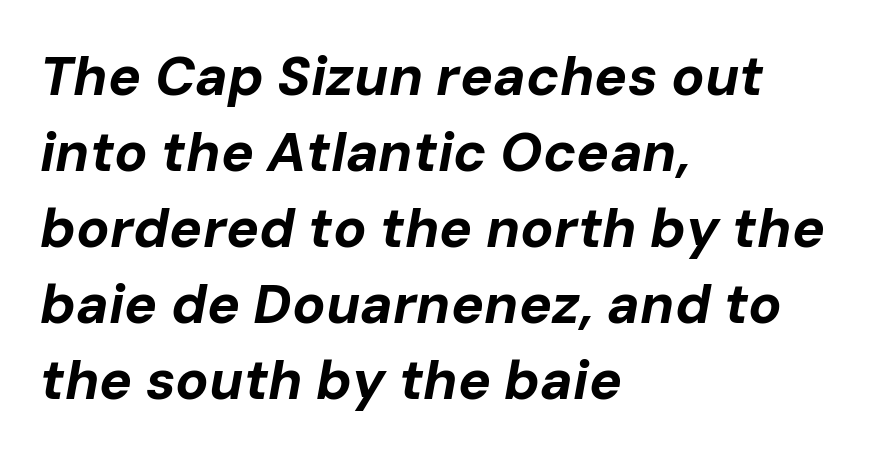
Q: Is the text bold? A: Yes.
Q: Is the text italic (slanted)? A: Yes, it leans right by about 10 degrees.
Q: Is the text underlined? A: No.
Q: How is the paragraph aligned? A: Left-aligned.
Q: Is the spacing between letters normal or unusually wide? A: Normal.
Q: Is the spacing between lines tight, normal or loose? A: Normal.
Q: Width (condensed, normal, or wide)? A: Normal.
Q: Stroke contrast? A: Low.
Q: x-height? A: Medium.
Q: Monospaced? A: No.
